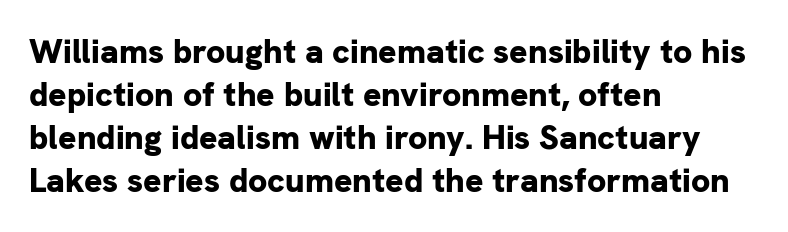
Q: Is the text bold? A: Yes.
Q: Is the text italic (slanted)? A: No, it is upright.
Q: Is the typeface a serif or a sans-serif typeface? A: Sans-serif.
Q: Is the text underlined? A: No.
Q: How is the paragraph aligned? A: Left-aligned.
Q: Is the spacing between letters normal or unusually wide? A: Normal.
Q: Is the spacing between lines tight, normal or loose? A: Normal.
Q: Width (condensed, normal, or wide)? A: Normal.
Q: Stroke contrast? A: Low.
Q: x-height? A: Medium.
Q: Monospaced? A: No.
